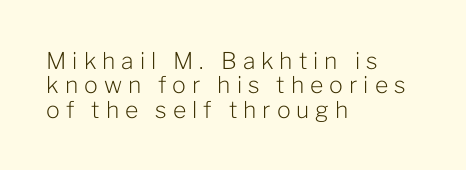
The image shows 23 px text type, upright; set left-aligned, tight line spacing (1.06x), unusually wide letter spacing (+0.26 em), not underlined.
